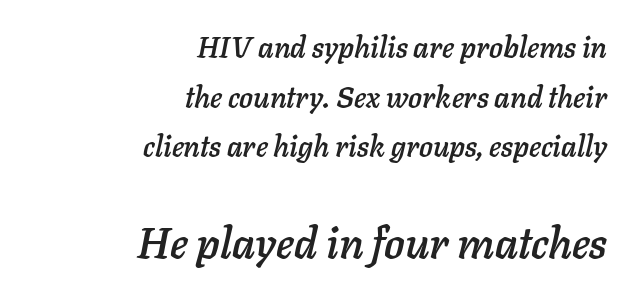
The image shows 43 px text type, italic (leaning right); set right-aligned, line spacing 1.71x, normal letter spacing, not underlined; the second (bottom) block is 1.48x larger; low stroke contrast and a medium x-height.
